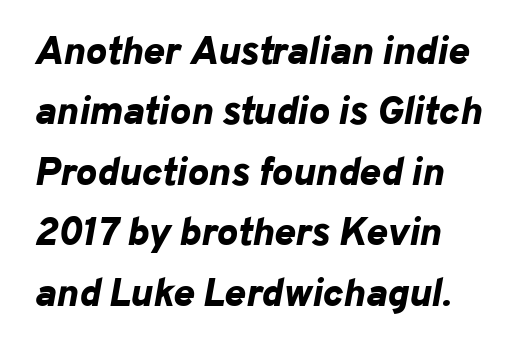
Typesetter's note: full bold, strokes at maximum text heaviness. A typesetter would mark this as italic. What's the leading like? Ordinary, nothing unusual. Plain, unruled lines of type. Observe the ordinary spacing: letters are neighbours, not strangers.
